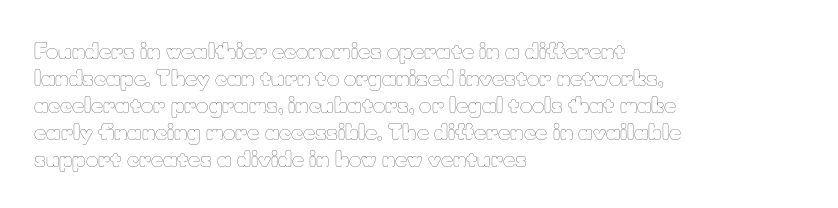
Q: Is the text bold? A: No.
Q: Is the text italic (slanted)? A: No, it is upright.
Q: Is the text underlined? A: No.
Q: How is the paragraph aligned? A: Left-aligned.
Q: Is the spacing between letters normal or unusually wide? A: Normal.
Q: Is the spacing between lines tight, normal or loose? A: Normal.
